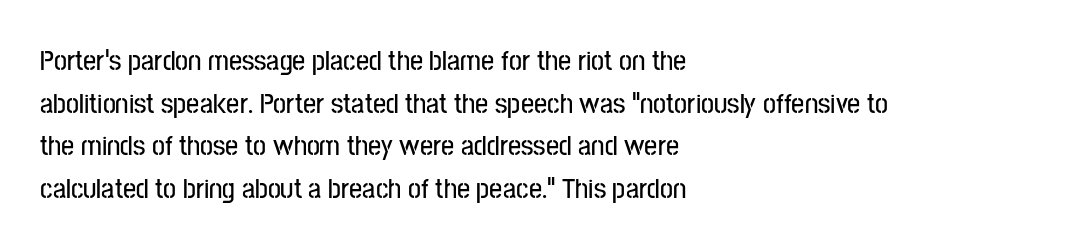
Q: Is the text italic (slanted)? A: No, it is upright.
Q: Is the typeface a serif or a sans-serif typeface? A: Sans-serif.
Q: Is the text underlined? A: No.
Q: How is the paragraph aligned? A: Left-aligned.
Q: Is the spacing between letters normal or unusually wide? A: Normal.
Q: Is the spacing between lines tight, normal or loose? A: Normal.
Q: Width (condensed, normal, or wide)? A: Condensed.
Q: Stroke contrast? A: Low.
Q: x-height? A: Medium.
Q: Monospaced? A: No.
